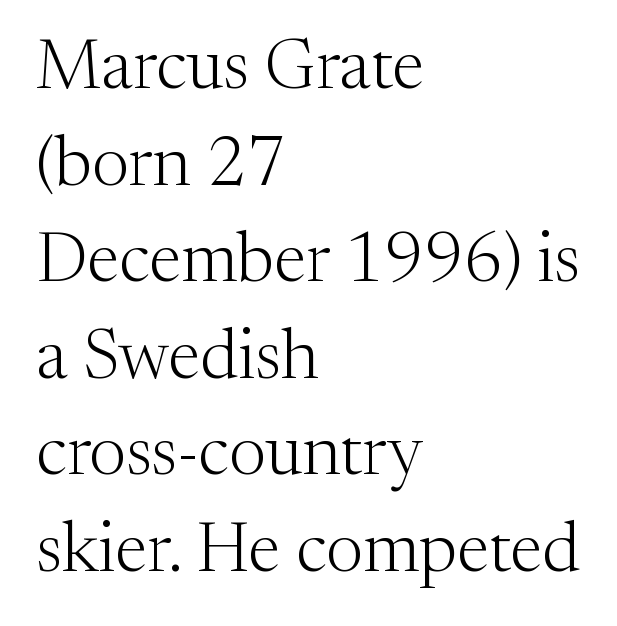
{"serif": "yes", "italic": "no", "bold": "no", "weight": "light", "width": "normal", "stroke_contrast": "medium", "x_height": "medium", "monospaced": "no", "underline": "no", "align": "left", "line_spacing": "normal", "line_spacing_ratio": 1.38, "letter_spacing": "normal", "letter_spacing_em": 0.0, "glyph_px": 70}
